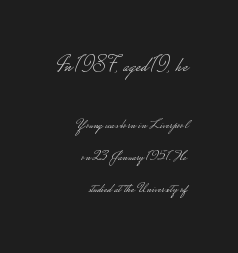
Descenders hang freely into open space. Caption: upper text group enlarged, lower text group reduced. No extra tracking has been applied to these lines. Weight: in the light-to-regular range. The designer dialed line spacing up above the default.
